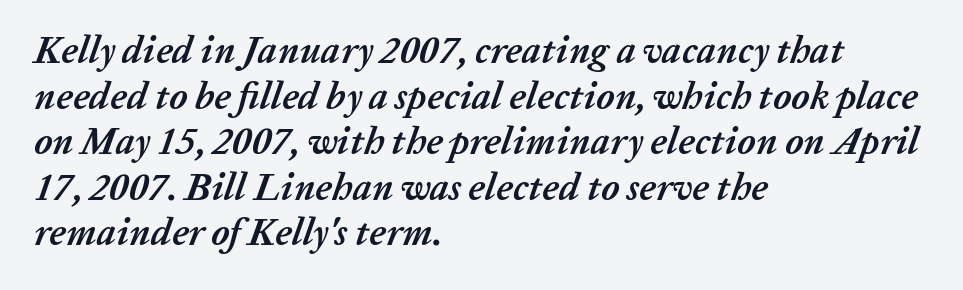
{"italic": "yes", "lean": "right", "slant_degrees": 20, "bold": "yes", "weight": "semibold", "width": "normal", "stroke_contrast": "low", "x_height": "medium", "monospaced": "no", "underline": "no", "align": "left", "line_spacing_ratio": 1.2, "letter_spacing": "normal", "letter_spacing_em": 0.0, "glyph_px": 38}
